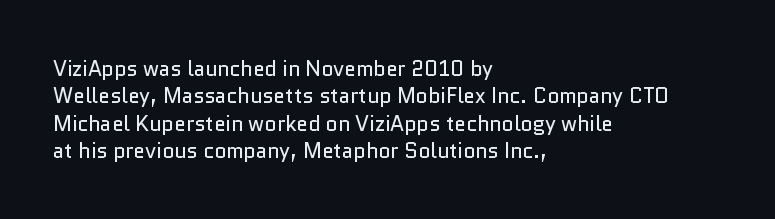
The image shows 21 px text type, upright; set left-aligned, normal line spacing (1.3x), normal letter spacing, not underlined.
